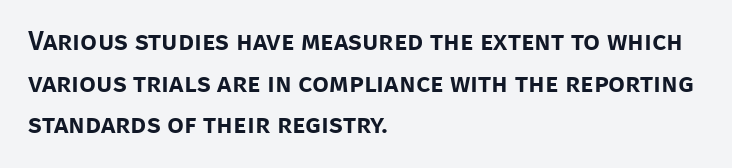
The image shows 27 px text type, upright; set left-aligned, normal line spacing (1.54x), normal letter spacing, not underlined.
